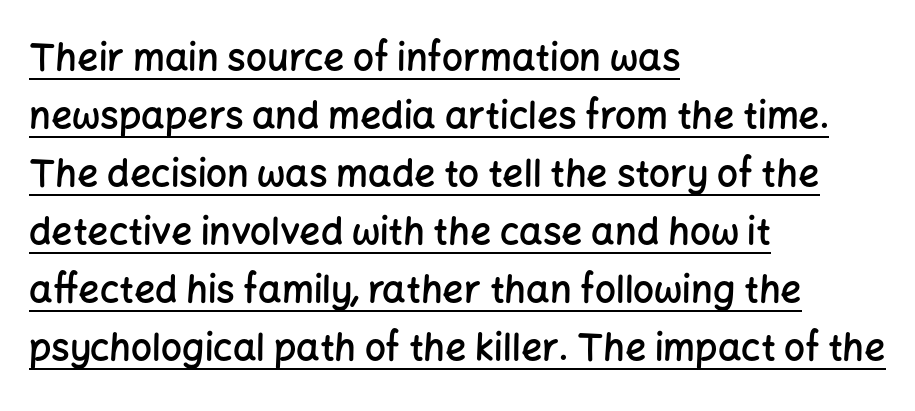
Q: Is the text bold? A: Semi-bold.
Q: Is the text italic (slanted)? A: No, it is upright.
Q: Is the typeface a serif or a sans-serif typeface? A: Sans-serif.
Q: Is the text underlined? A: Yes.
Q: How is the paragraph aligned? A: Left-aligned.
Q: Is the spacing between letters normal or unusually wide? A: Normal.
Q: Is the spacing between lines tight, normal or loose? A: Normal.
Q: Width (condensed, normal, or wide)? A: Normal.
Q: Stroke contrast? A: Low.
Q: x-height? A: Medium.
Q: Monospaced? A: No.
